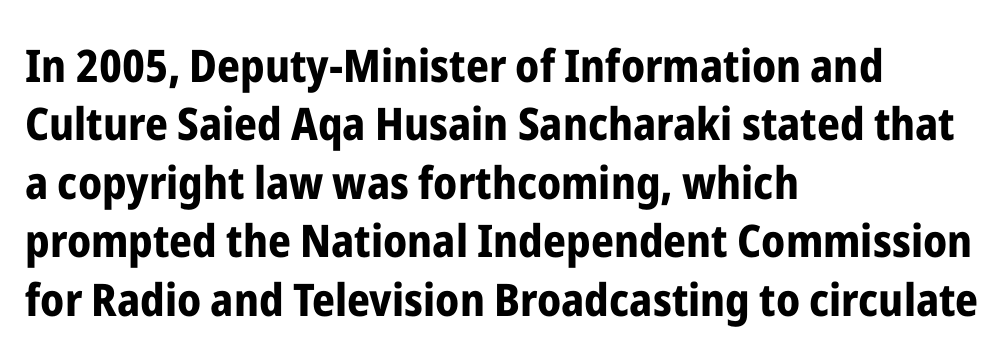
This is sans-serif lettering, the kind often seen on screens and signage. Is this a fixed-width face? No — the glyphs have proportional, varying widths. These lines carry a lot of weight — the face is fully bold. Baseline-to-baseline distance is the conventional proportion of letter height.
